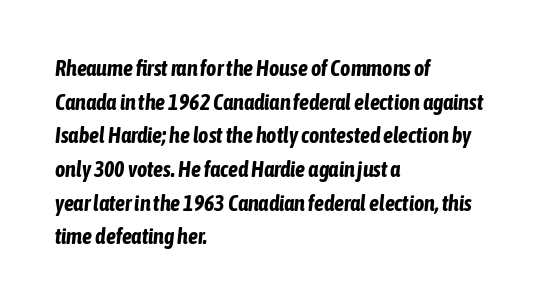
The image shows 22 px bold type, italic (leaning right); set left-aligned, normal line spacing (1.53x), normal letter spacing, not underlined.
